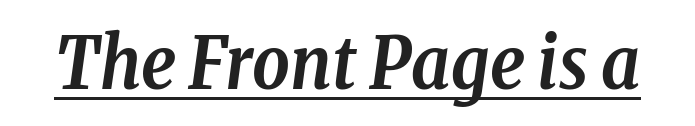
The image shows 73 px semibold, condensed serif type, italic (leaning right); set normal letter spacing, underlined; low stroke contrast and a medium x-height.
